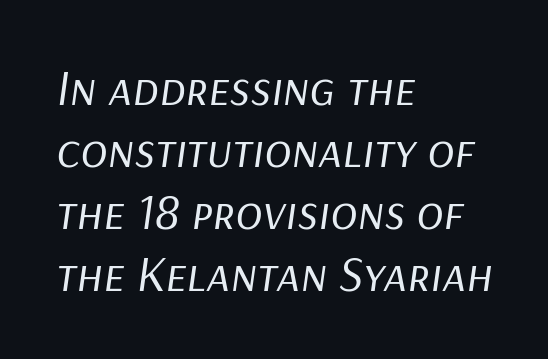
{"italic": "yes", "lean": "right", "slant_degrees": 9, "bold": "no", "weight": "regular", "width": "normal", "stroke_contrast": "low", "x_height": "medium", "monospaced": "no", "underline": "no", "align": "left", "line_spacing_ratio": 1.24, "letter_spacing": "normal", "letter_spacing_em": 0.0, "glyph_px": 50}
